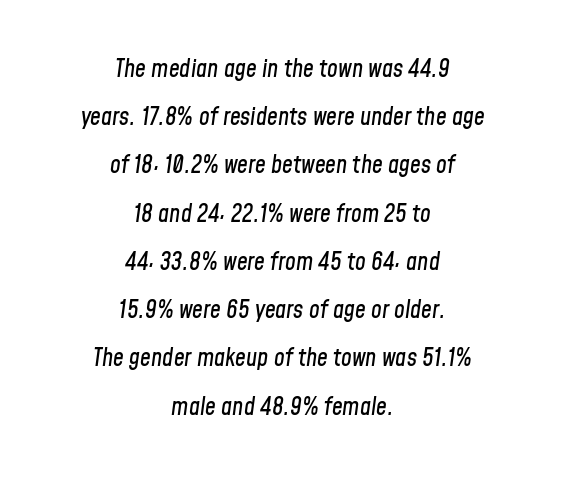
Q: Is the text italic (slanted)? A: Yes, it leans right by about 8 degrees.
Q: Is the text underlined? A: No.
Q: How is the paragraph aligned? A: Centered.
Q: Is the spacing between letters normal or unusually wide? A: Normal.
Q: Is the spacing between lines tight, normal or loose? A: Loose.
